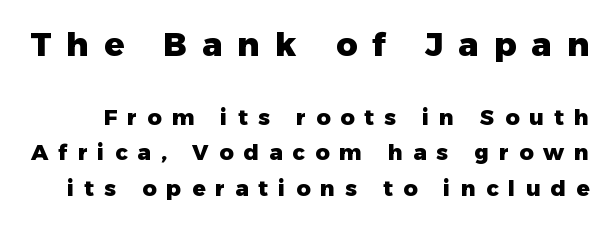
{"serif": "no", "italic": "no", "bold": "yes", "weight": "heavy", "width": "normal", "stroke_contrast": "low", "x_height": "medium", "monospaced": "no", "underline": "no", "line_spacing": "normal", "line_spacing_ratio": 1.6, "letter_spacing": "wide", "letter_spacing_em": 0.46, "larger_block": "first", "size_ratio": 1.5, "glyph_px": 33}
